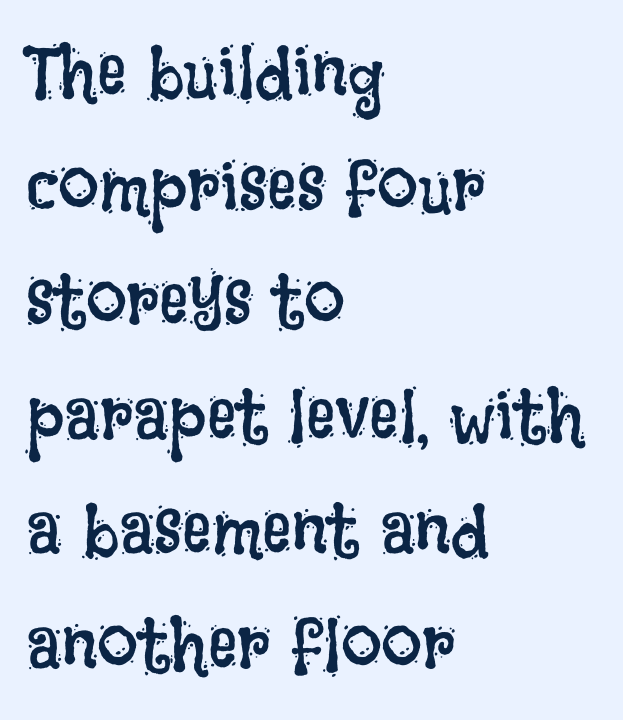
Weight: regular or lighter. This rendering uses left alignment, leaving the right contour irregular. Plain, unruled lines of type. Rows of type keep a routine distance in the vertical direction.
